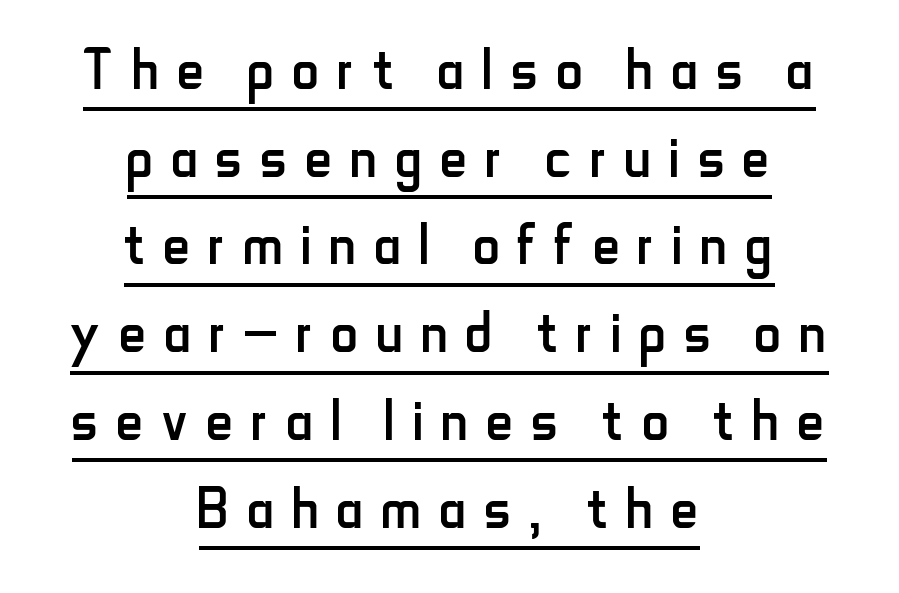
{"serif": "no", "italic": "no", "bold": "no", "weight": "regular", "width": "condensed", "stroke_contrast": "low", "x_height": "small", "monospaced": "no", "underline": "yes", "align": "center", "line_spacing_ratio": 1.17, "letter_spacing": "wide", "letter_spacing_em": 0.24, "glyph_px": 75}
